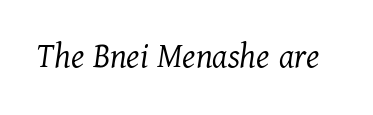
Q: Is the text bold? A: No.
Q: Is the text italic (slanted)? A: Yes, it leans right by about 11 degrees.
Q: Is the typeface a serif or a sans-serif typeface? A: Serif.
Q: Is the text underlined? A: No.
Q: Is the spacing between letters normal or unusually wide? A: Normal.
Q: Width (condensed, normal, or wide)? A: Normal.
Q: Stroke contrast? A: Medium.
Q: x-height? A: Medium.
Q: Monospaced? A: No.
